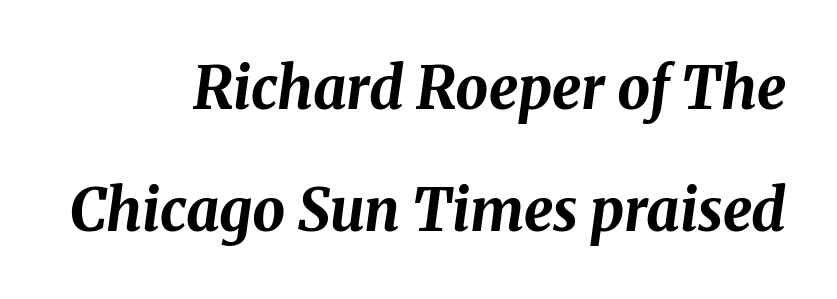
{"italic": "yes", "lean": "right", "slant_degrees": 8, "bold": "yes", "weight": "bold", "width": "normal", "stroke_contrast": "medium", "x_height": "medium", "monospaced": "no", "underline": "no", "align": "right", "line_spacing": "loose", "line_spacing_ratio": 2.11, "letter_spacing": "normal", "letter_spacing_em": 0.0, "glyph_px": 58}
